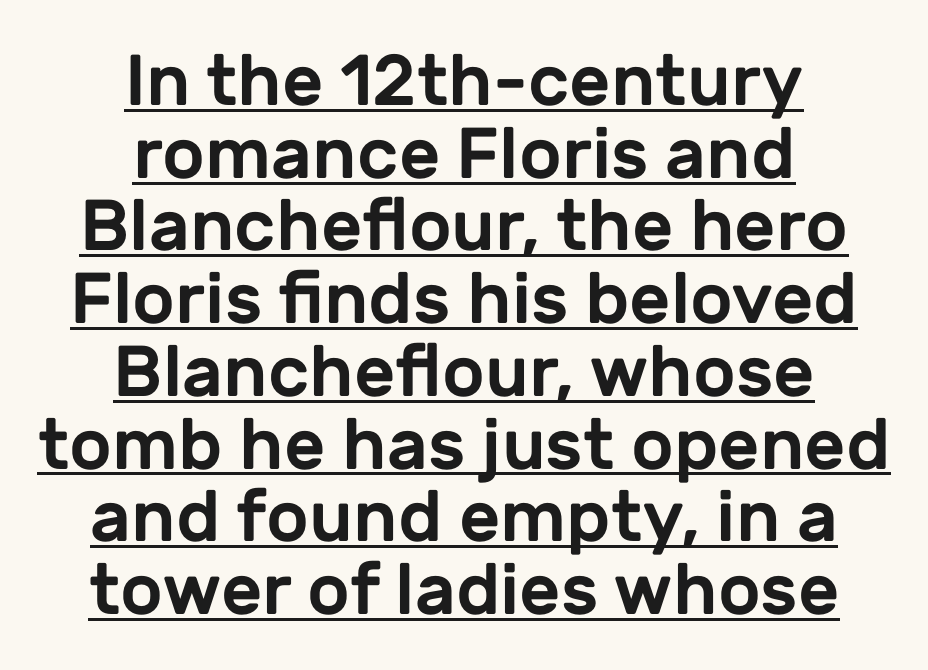
The paragraph has two soft edges and a firm central axis. Standard letterfit; no display-style spreading of the glyphs. The lettering holds an erect, upright posture throughout. Each line of the rendering has a horizontal stroke beneath the glyphs. The rendering uses a small line-height, squeezing the rows. Varying glyph widths throughout — classic text-font behaviour.
